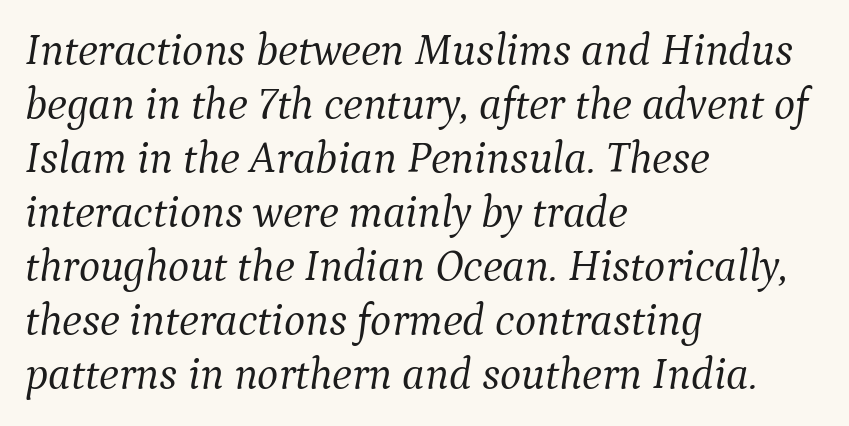
Q: Is the text bold? A: No.
Q: Is the text italic (slanted)? A: Yes, it leans right by about 9 degrees.
Q: Is the typeface a serif or a sans-serif typeface? A: Serif.
Q: Is the text underlined? A: No.
Q: How is the paragraph aligned? A: Left-aligned.
Q: Is the spacing between letters normal or unusually wide? A: Normal.
Q: Width (condensed, normal, or wide)? A: Normal.
Q: Stroke contrast? A: Medium.
Q: x-height? A: Medium.
Q: Monospaced? A: No.
